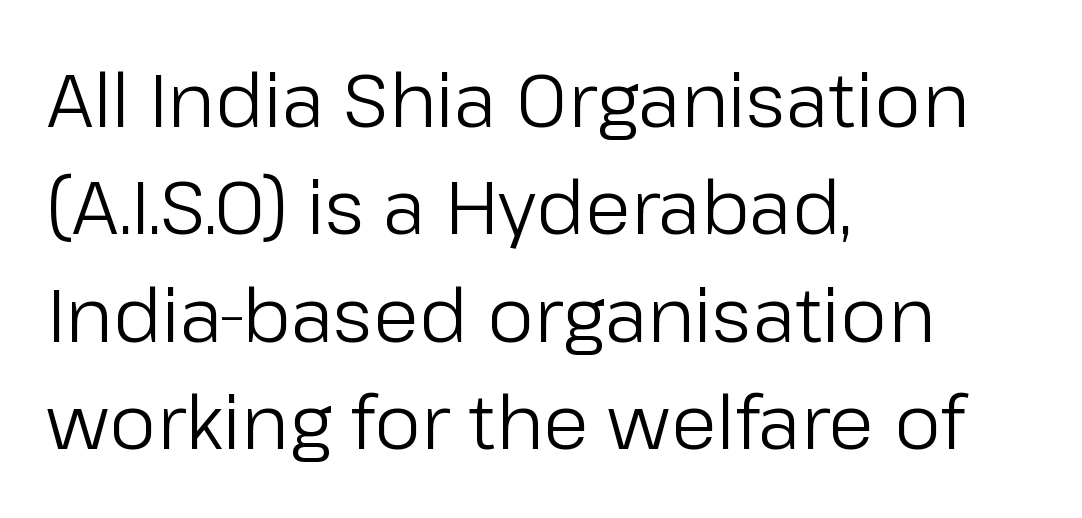
{"serif": "no", "italic": "no", "bold": "no", "weight": "regular", "width": "normal", "stroke_contrast": "low", "x_height": "medium", "monospaced": "no", "underline": "no", "align": "left", "line_spacing": "normal", "line_spacing_ratio": 1.45, "letter_spacing": "normal", "letter_spacing_em": 0.0, "glyph_px": 74}
